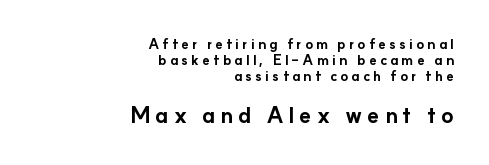
Q: Is the text bold? A: Yes.
Q: Is the text italic (slanted)? A: No, it is upright.
Q: Is the text underlined? A: No.
Q: How is the paragraph aligned? A: Right-aligned.
Q: Is the spacing between letters normal or unusually wide? A: Unusually wide.
Q: Which block of text is set in a larger size, the first (top) or the second (bottom)? A: The second (bottom) one.
